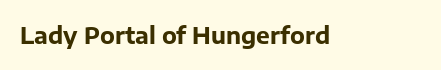
{"italic": "no", "bold": "yes", "underline": "no", "letter_spacing": "normal", "letter_spacing_em": 0.0, "glyph_px": 23}
